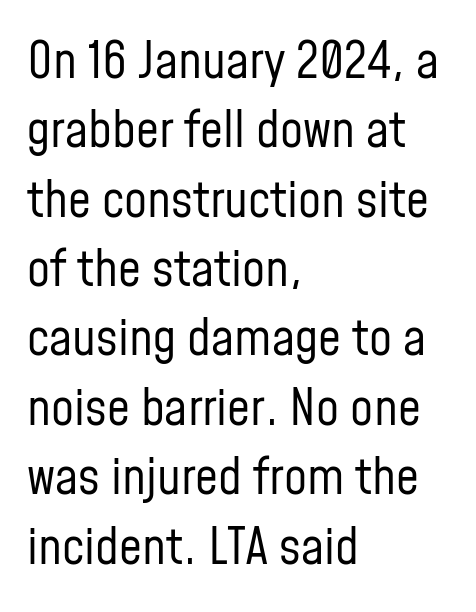
Q: Is the text bold? A: No.
Q: Is the text italic (slanted)? A: No, it is upright.
Q: Is the typeface a serif or a sans-serif typeface? A: Sans-serif.
Q: Is the text underlined? A: No.
Q: How is the paragraph aligned? A: Left-aligned.
Q: Is the spacing between letters normal or unusually wide? A: Normal.
Q: Is the spacing between lines tight, normal or loose? A: Normal.
Q: Width (condensed, normal, or wide)? A: Condensed.
Q: Stroke contrast? A: Low.
Q: x-height? A: Medium.
Q: Monospaced? A: No.
